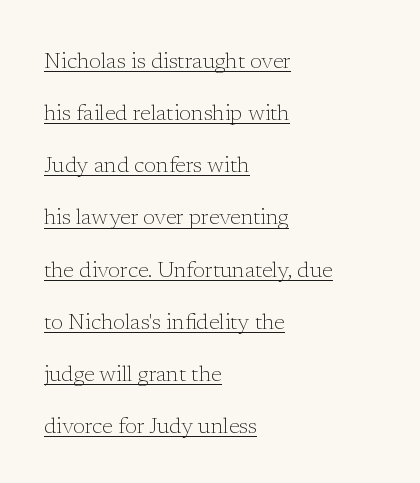
Q: Is the text bold? A: No.
Q: Is the text italic (slanted)? A: No, it is upright.
Q: Is the text underlined? A: Yes.
Q: How is the paragraph aligned? A: Left-aligned.
Q: Is the spacing between letters normal or unusually wide? A: Normal.
Q: Is the spacing between lines tight, normal or loose? A: Loose.
